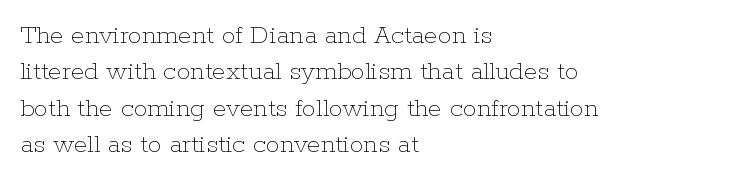
Caption: face not bold, strokes unweighted. What's the leading like? Ordinary, nothing unusual. Anything drawn beneath the words? Only blank space. Short note: letters normally spaced. The face used here is proportionally spaced, like ordinary book or web type. The paragraph shown leans on its left margin.
